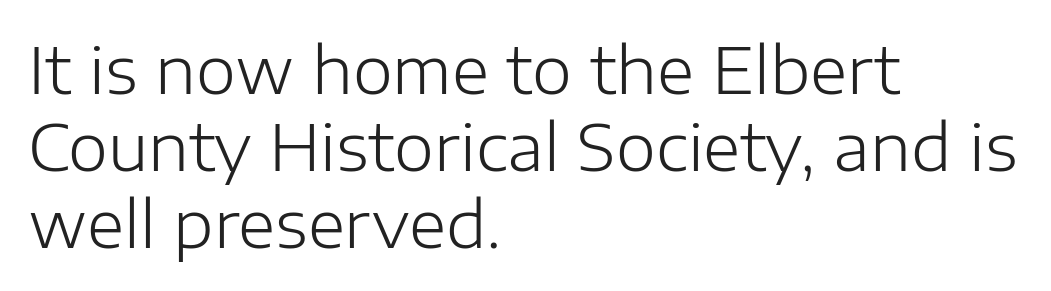
Q: Is the text bold? A: No.
Q: Is the text italic (slanted)? A: No, it is upright.
Q: Is the typeface a serif or a sans-serif typeface? A: Sans-serif.
Q: Is the text underlined? A: No.
Q: How is the paragraph aligned? A: Left-aligned.
Q: Is the spacing between letters normal or unusually wide? A: Normal.
Q: Width (condensed, normal, or wide)? A: Normal.
Q: Stroke contrast? A: Low.
Q: x-height? A: Medium.
Q: Monospaced? A: No.
